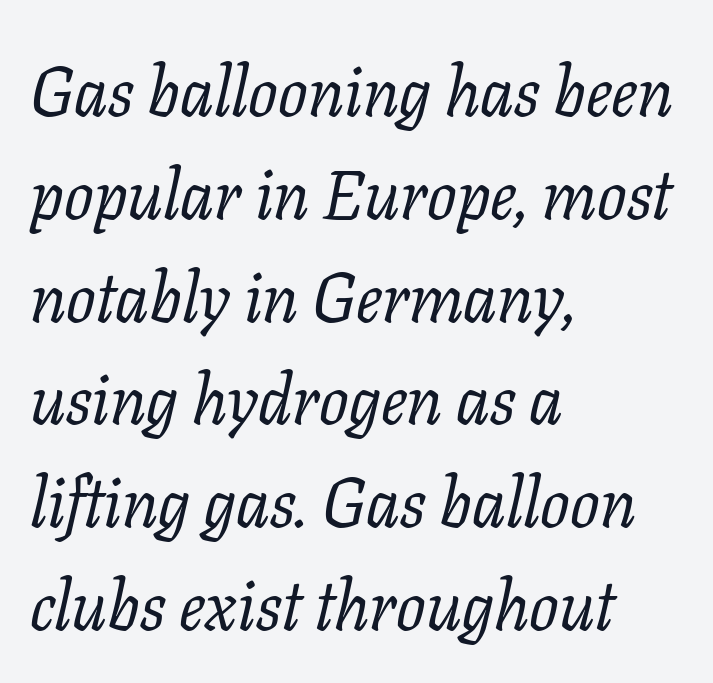
Q: Is the text bold? A: No.
Q: Is the text italic (slanted)? A: Yes, it leans right by about 11 degrees.
Q: Is the typeface a serif or a sans-serif typeface? A: Serif.
Q: Is the text underlined? A: No.
Q: How is the paragraph aligned? A: Left-aligned.
Q: Is the spacing between letters normal or unusually wide? A: Normal.
Q: Is the spacing between lines tight, normal or loose? A: Normal.
Q: Width (condensed, normal, or wide)? A: Normal.
Q: Stroke contrast? A: Low.
Q: x-height? A: Medium.
Q: Monospaced? A: No.
